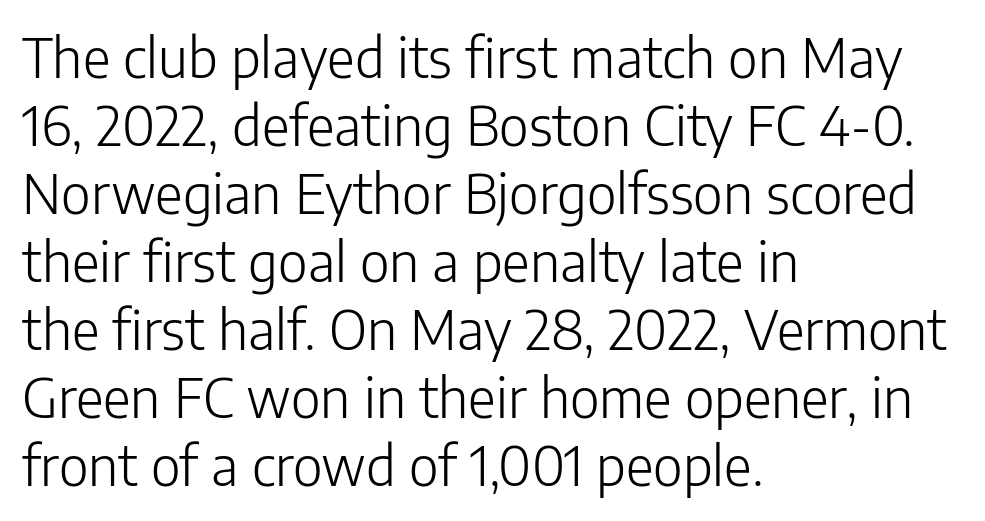
The image shows 54 px light sans-serif type, upright; set left-aligned, normal line spacing (1.26x), normal letter spacing, not underlined; low stroke contrast and a medium x-height.
